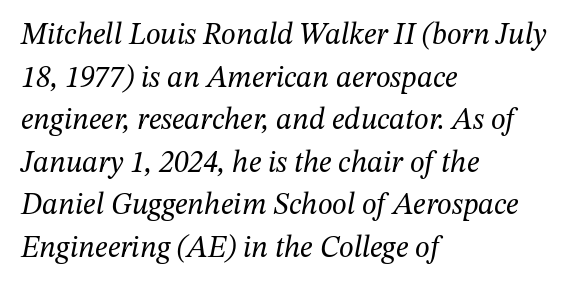
Q: Is the text bold? A: No.
Q: Is the text italic (slanted)? A: Yes, it leans right by about 12 degrees.
Q: Is the typeface a serif or a sans-serif typeface? A: Serif.
Q: Is the text underlined? A: No.
Q: How is the paragraph aligned? A: Left-aligned.
Q: Is the spacing between letters normal or unusually wide? A: Normal.
Q: Is the spacing between lines tight, normal or loose? A: Normal.
Q: Width (condensed, normal, or wide)? A: Normal.
Q: Stroke contrast? A: Medium.
Q: x-height? A: Medium.
Q: Monospaced? A: No.
